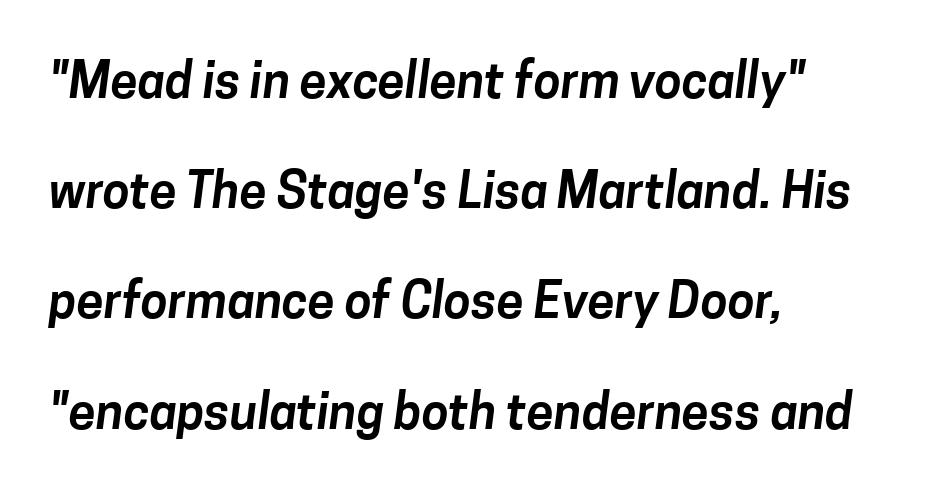
Q: Is the typeface a serif or a sans-serif typeface? A: Sans-serif.
Q: Is the text underlined? A: No.
Q: How is the paragraph aligned? A: Left-aligned.
Q: Is the spacing between letters normal or unusually wide? A: Normal.
Q: Is the spacing between lines tight, normal or loose? A: Loose.
Q: Width (condensed, normal, or wide)? A: Normal.
Q: Stroke contrast? A: Low.
Q: x-height? A: Medium.
Q: Monospaced? A: No.
